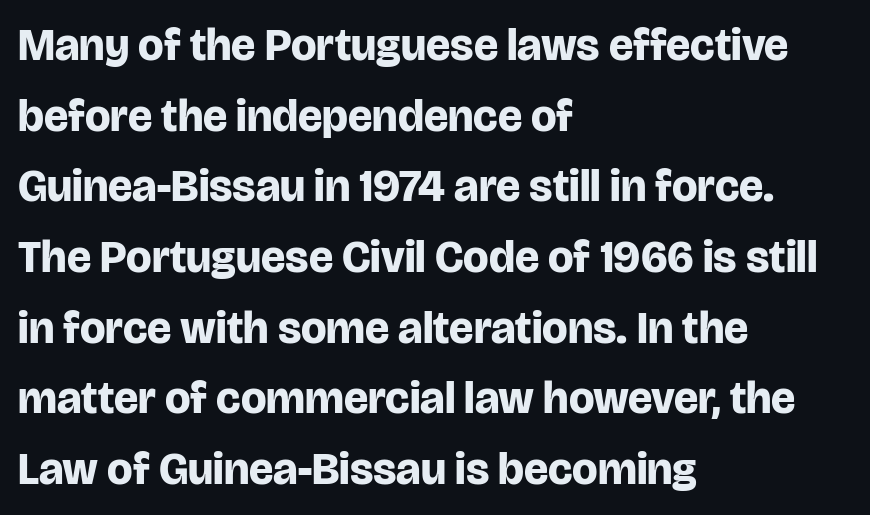
The image shows 45 px bold sans-serif type, upright; set left-aligned, normal line spacing (1.57x), normal letter spacing, not underlined; low stroke contrast and a large x-height.
